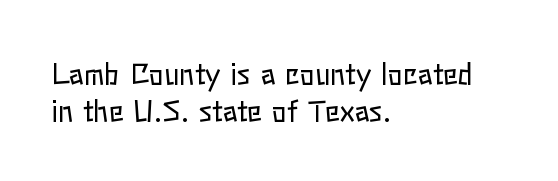
The image shows 28 px regular-weight type, upright; set left-aligned, normal line spacing (1.32x), normal letter spacing, not underlined; low stroke contrast and a medium x-height.
